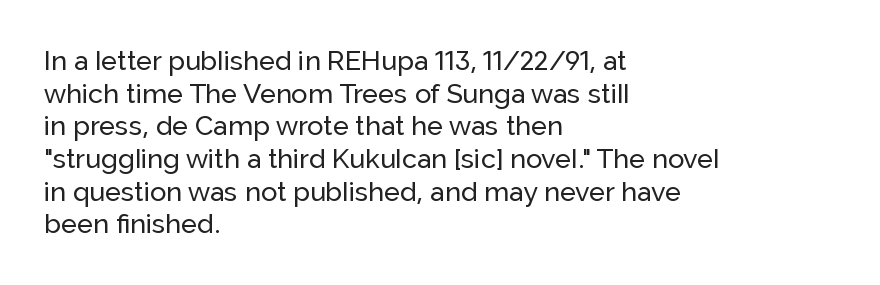
Words float on clear page, feet unadorned. Words appear dense and cohesive because spacing is normal. The lettering holds an erect, upright posture throughout. If you drew a ruler down the left edge, every line would touch it.
